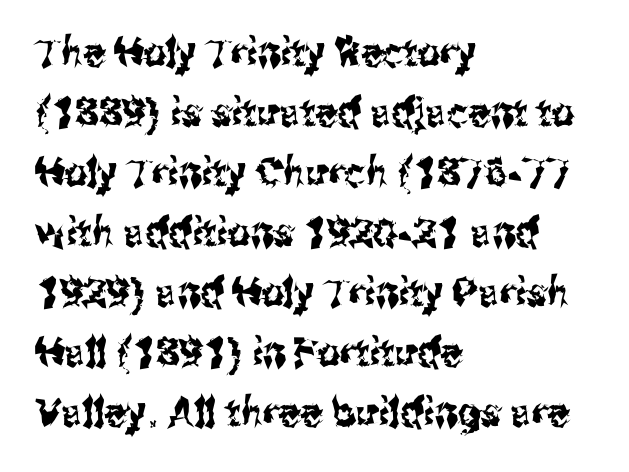
In CSS terms this would be text-align: left. Unlike italic type, these characters show no tilt at all. Underlining? Definitely not there. Is this a fixed-width face? No — the glyphs have proportional, varying widths.
